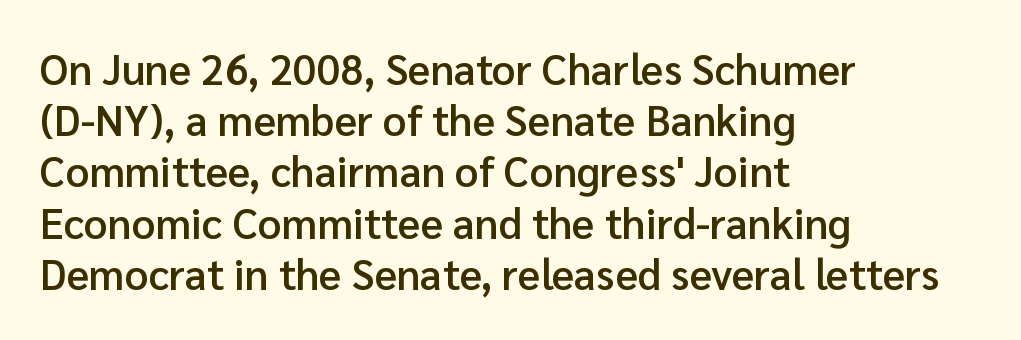
{"serif": "no", "italic": "no", "bold": "semi", "weight": "semibold", "width": "normal", "stroke_contrast": "low", "x_height": "medium", "monospaced": "no", "underline": "no", "align": "left", "line_spacing_ratio": 1.22, "letter_spacing": "normal", "letter_spacing_em": 0.0, "glyph_px": 42}
